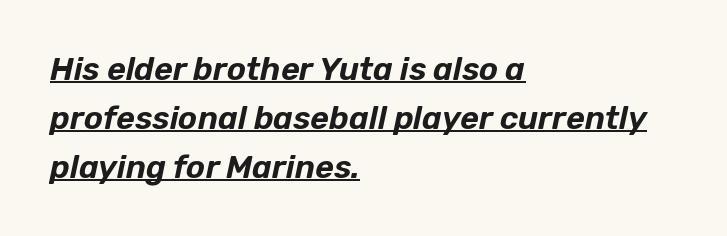
{"italic": "yes", "lean": "right", "slant_degrees": 12, "width": "normal", "stroke_contrast": "low", "x_height": "medium", "monospaced": "no", "underline": "yes", "align": "left", "line_spacing": "normal", "line_spacing_ratio": 1.53, "letter_spacing": "normal", "letter_spacing_em": 0.0, "glyph_px": 32}
